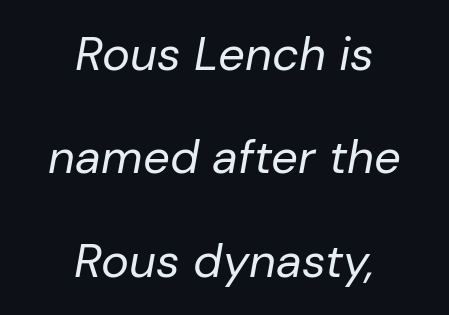
The image shows 47 px regular-weight type, italic (leaning right); set centered, loose line spacing (2.2x), normal letter spacing, not underlined; low stroke contrast and a medium x-height.
